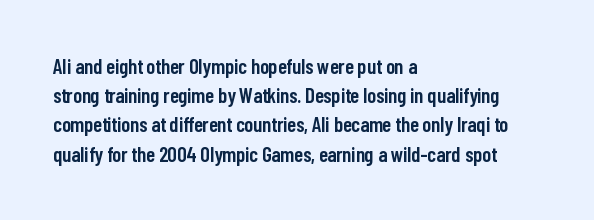
The image shows 21 px text type, upright; set left-aligned, normal line spacing (1.39x), normal letter spacing, not underlined.
